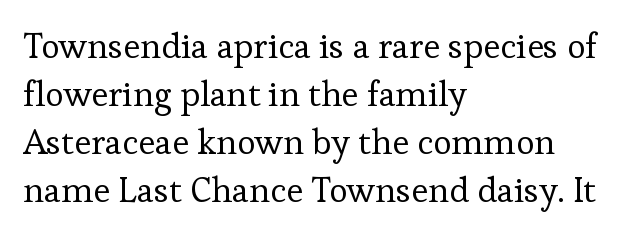
Q: Is the text bold? A: No.
Q: Is the text italic (slanted)? A: No, it is upright.
Q: Is the typeface a serif or a sans-serif typeface? A: Serif.
Q: Is the text underlined? A: No.
Q: How is the paragraph aligned? A: Left-aligned.
Q: Is the spacing between letters normal or unusually wide? A: Normal.
Q: Is the spacing between lines tight, normal or loose? A: Normal.
Q: Width (condensed, normal, or wide)? A: Normal.
Q: Stroke contrast? A: Low.
Q: x-height? A: Medium.
Q: Monospaced? A: No.
